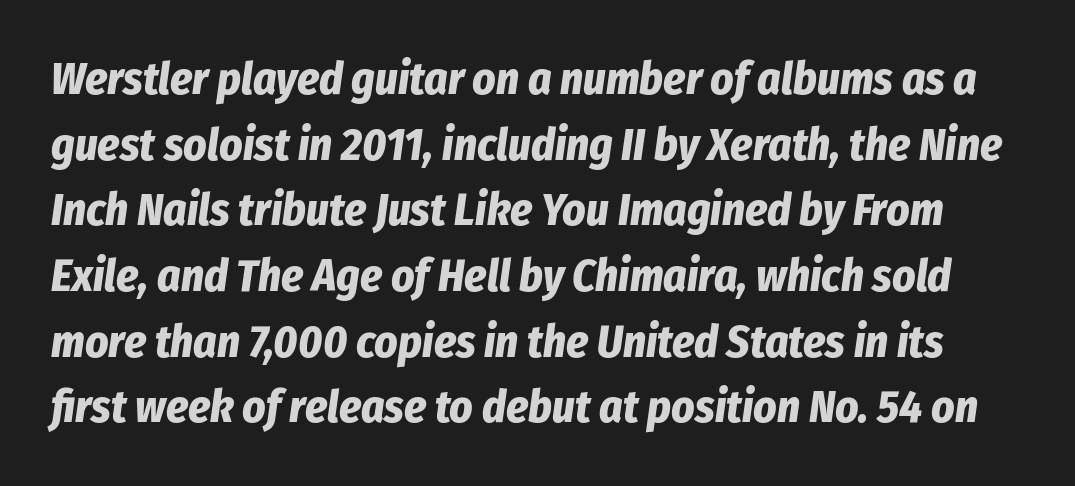
Q: Is the text bold? A: Yes.
Q: Is the text italic (slanted)? A: Yes, it leans right by about 8 degrees.
Q: Is the text underlined? A: No.
Q: Is the spacing between letters normal or unusually wide? A: Normal.
Q: Is the spacing between lines tight, normal or loose? A: Normal.
Q: Width (condensed, normal, or wide)? A: Condensed.
Q: Stroke contrast? A: Low.
Q: x-height? A: Medium.
Q: Monospaced? A: No.
